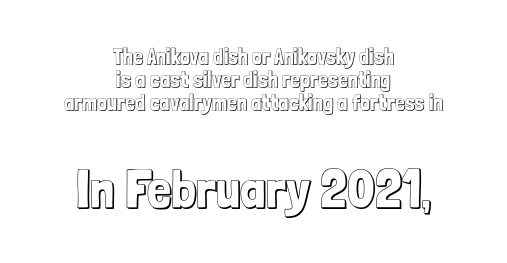
{"italic": "no", "width": "condensed", "x_height": "medium", "monospaced": "no", "underline": "no", "align": "center", "line_spacing": "tight", "line_spacing_ratio": 1.04, "letter_spacing": "normal", "letter_spacing_em": 0.0, "larger_block": "second", "size_ratio": 2.45, "glyph_px": 54}
